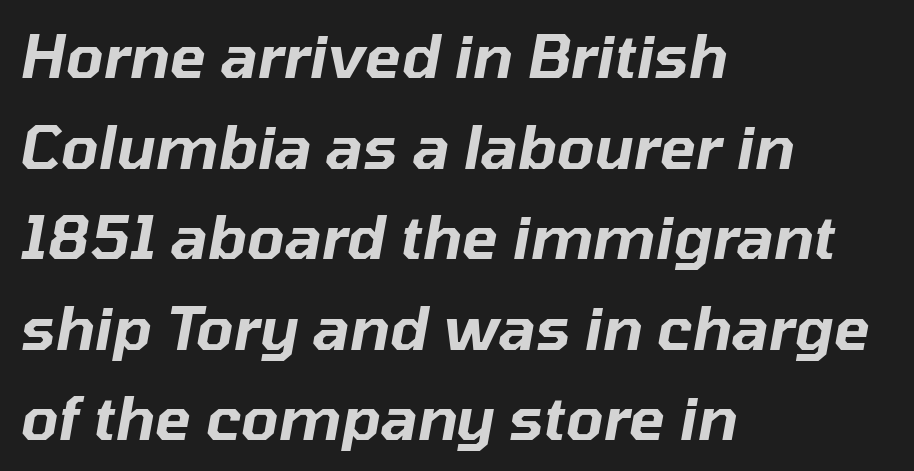
The image shows 60 px text type, italic (leaning right); set left-aligned, normal line spacing (1.51x), normal letter spacing, not underlined; low stroke contrast and a medium x-height.
